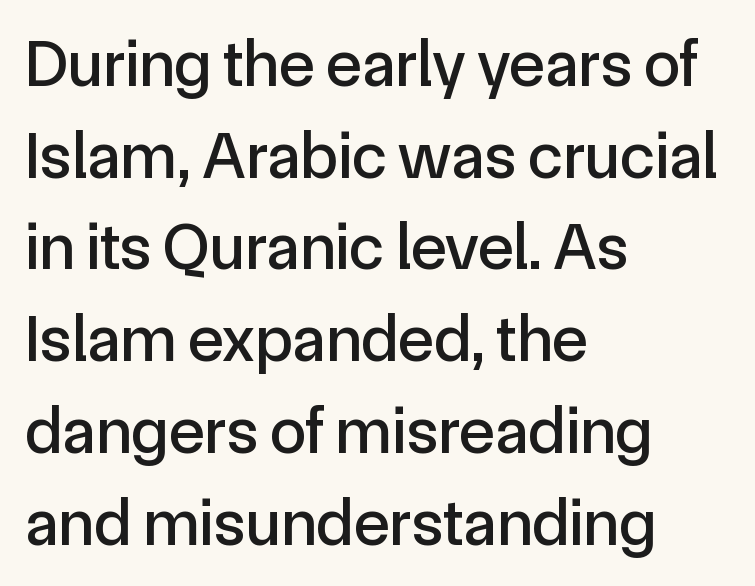
Q: Is the text italic (slanted)? A: No, it is upright.
Q: Is the typeface a serif or a sans-serif typeface? A: Sans-serif.
Q: Is the text underlined? A: No.
Q: How is the paragraph aligned? A: Left-aligned.
Q: Is the spacing between letters normal or unusually wide? A: Normal.
Q: Is the spacing between lines tight, normal or loose? A: Normal.
Q: Width (condensed, normal, or wide)? A: Normal.
Q: x-height? A: Medium.
Q: Monospaced? A: No.
